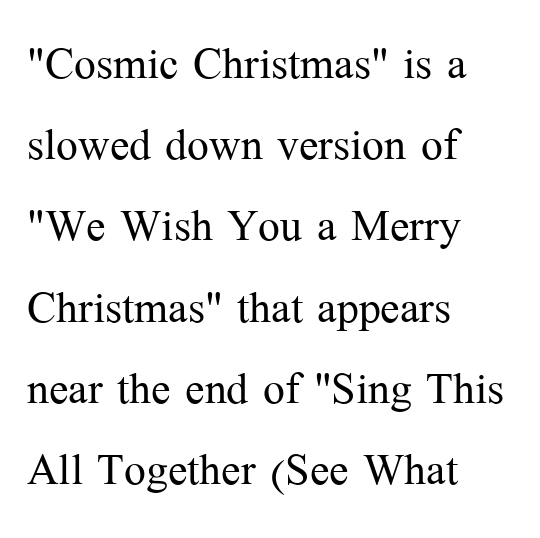
{"serif": "yes", "italic": "no", "bold": "no", "weight": "light", "width": "normal", "stroke_contrast": "medium", "x_height": "medium", "monospaced": "no", "underline": "no", "align": "left", "line_spacing": "normal", "line_spacing_ratio": 1.4, "letter_spacing": "normal", "letter_spacing_em": 0.0, "glyph_px": 58}
